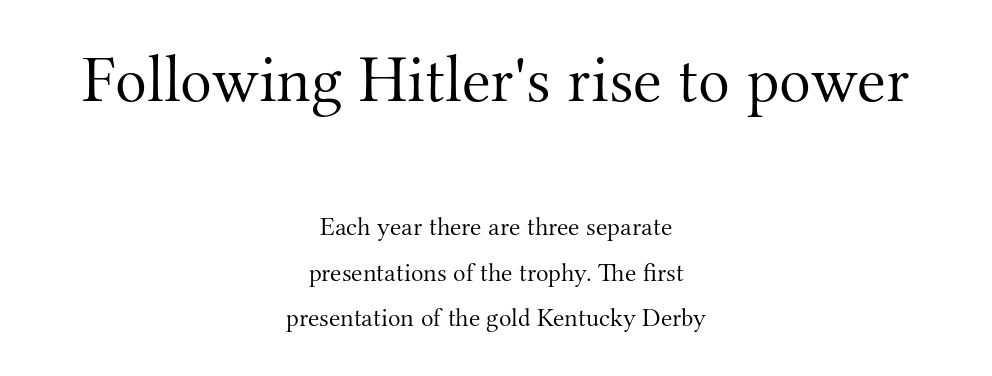
Q: Is the text bold? A: No.
Q: Is the text italic (slanted)? A: No, it is upright.
Q: Is the typeface a serif or a sans-serif typeface? A: Serif.
Q: Is the text underlined? A: No.
Q: How is the paragraph aligned? A: Centered.
Q: Is the spacing between letters normal or unusually wide? A: Normal.
Q: Which block of text is set in a larger size, the first (top) or the second (bottom)? A: The first (top) one.
Q: Width (condensed, normal, or wide)? A: Normal.
Q: Stroke contrast? A: Medium.
Q: x-height? A: Small.
Q: Monospaced? A: No.
